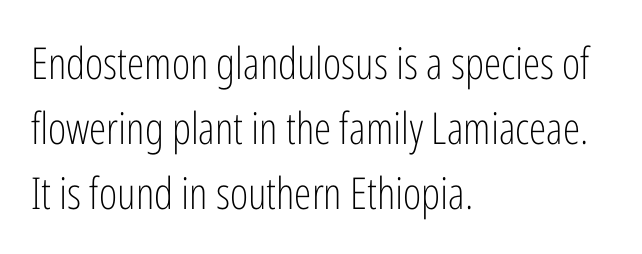
Q: Is the text bold? A: No.
Q: Is the text italic (slanted)? A: No, it is upright.
Q: Is the typeface a serif or a sans-serif typeface? A: Sans-serif.
Q: Is the text underlined? A: No.
Q: How is the paragraph aligned? A: Left-aligned.
Q: Is the spacing between letters normal or unusually wide? A: Normal.
Q: Is the spacing between lines tight, normal or loose? A: Normal.
Q: Width (condensed, normal, or wide)? A: Condensed.
Q: Stroke contrast? A: Low.
Q: x-height? A: Medium.
Q: Monospaced? A: No.
